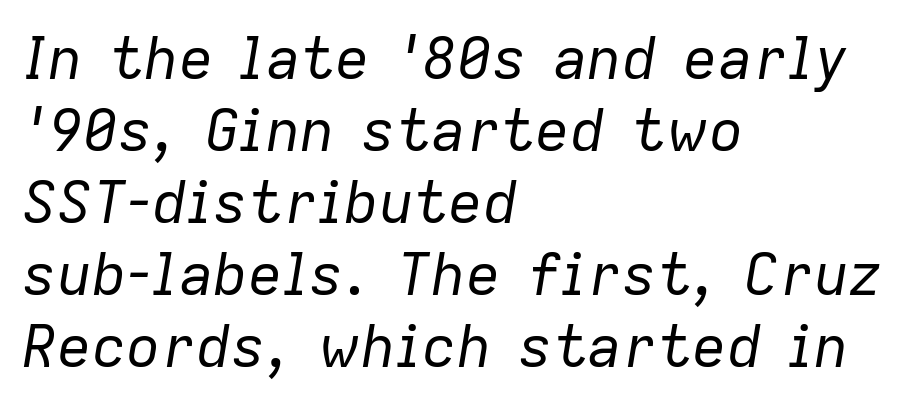
Q: Is the text bold? A: No.
Q: Is the text italic (slanted)? A: Yes, it leans right by about 9 degrees.
Q: Is the text underlined? A: No.
Q: How is the paragraph aligned? A: Left-aligned.
Q: Is the spacing between letters normal or unusually wide? A: Normal.
Q: Width (condensed, normal, or wide)? A: Normal.
Q: Stroke contrast? A: Low.
Q: x-height? A: Medium.
Q: Monospaced? A: No.
